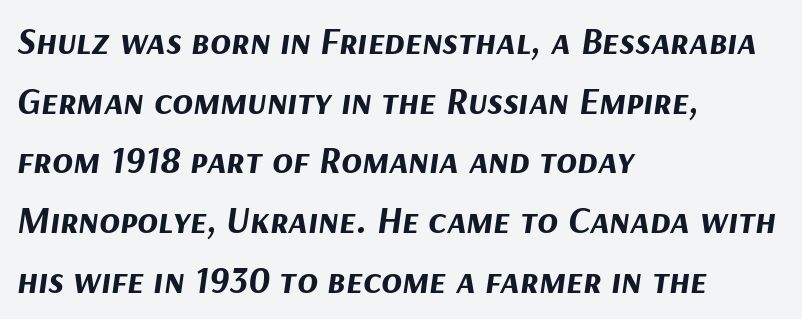
Q: Is the text bold? A: Yes.
Q: Is the text italic (slanted)? A: Yes, it leans right by about 9 degrees.
Q: Is the text underlined? A: No.
Q: How is the paragraph aligned? A: Left-aligned.
Q: Is the spacing between letters normal or unusually wide? A: Normal.
Q: Is the spacing between lines tight, normal or loose? A: Normal.
Q: Width (condensed, normal, or wide)? A: Normal.
Q: Stroke contrast? A: Medium.
Q: x-height? A: Medium.
Q: Monospaced? A: No.
